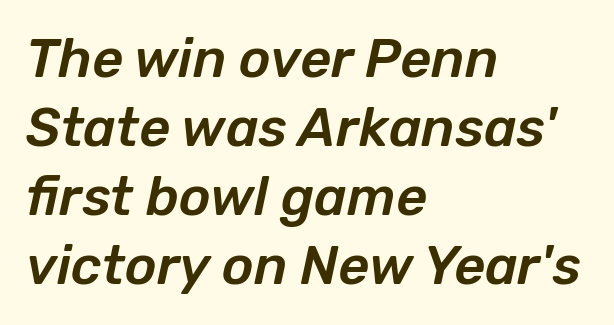
The image shows 54 px text type, italic (leaning right); set left-aligned, normal line spacing (1.28x), normal letter spacing, not underlined; low stroke contrast and a medium x-height.
